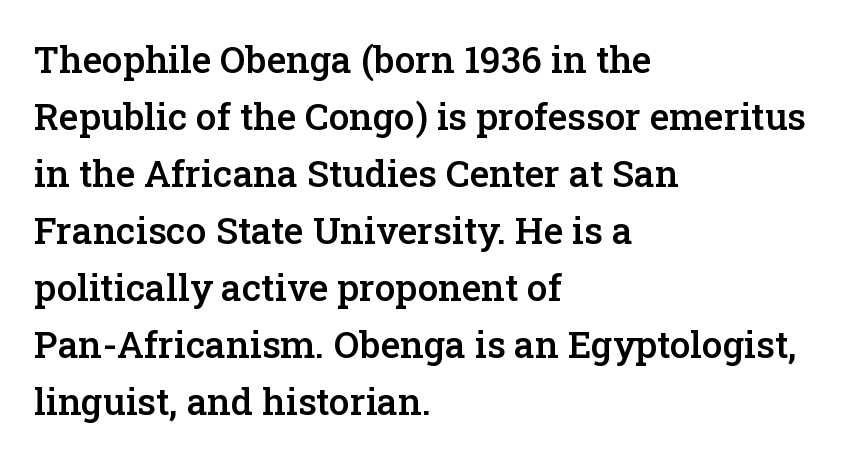
The image shows 37 px semibold serif type, upright; set left-aligned, normal line spacing (1.54x), normal letter spacing, not underlined; low stroke contrast and a medium x-height.
